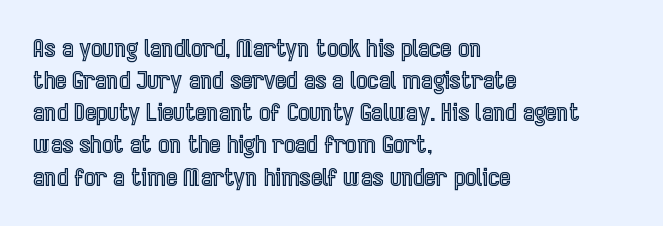
{"italic": "no", "underline": "no", "align": "left", "line_spacing": "normal", "line_spacing_ratio": 1.34, "letter_spacing": "normal", "letter_spacing_em": 0.0, "glyph_px": 24}
